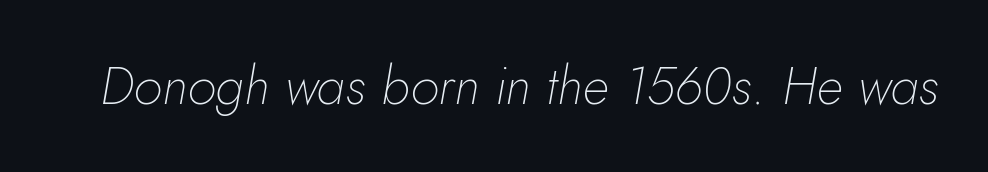
The image shows 53 px thin type, italic (leaning right); set normal letter spacing, not underlined; low stroke contrast and a small x-height.
